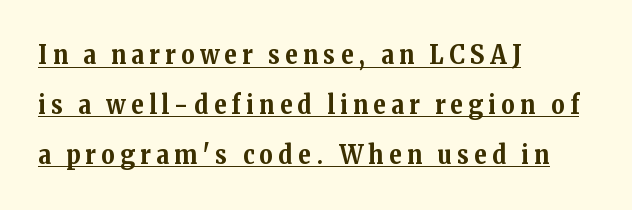
{"italic": "no", "bold": "yes", "underline": "yes", "align": "left", "line_spacing": "loose", "line_spacing_ratio": 1.92, "letter_spacing": "wide", "letter_spacing_em": 0.21, "glyph_px": 26}
